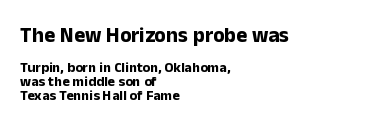
Q: Is the text bold? A: Yes.
Q: Is the text italic (slanted)? A: No, it is upright.
Q: Is the text underlined? A: No.
Q: How is the paragraph aligned? A: Left-aligned.
Q: Is the spacing between letters normal or unusually wide? A: Normal.
Q: Is the spacing between lines tight, normal or loose? A: Tight.
Q: Which block of text is set in a larger size, the first (top) or the second (bottom)? A: The first (top) one.
